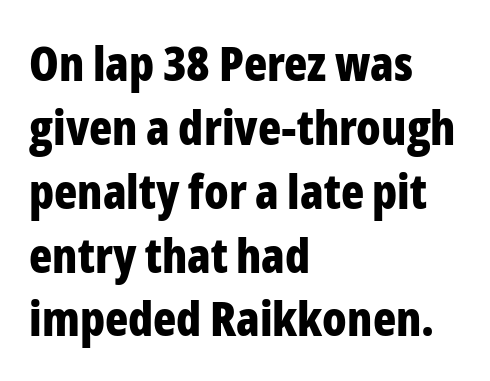
Spacing between characters is what you'd get straight out of the box. Underlining? Definitely not there. Is the type bold? Yes — the strokes are clearly thick and heavy. The lines sit at an ordinary, default distance from one another. Italic: no, the glyphs are upright roman.
